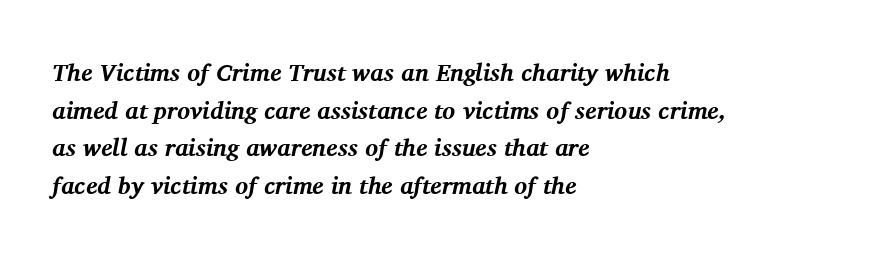
The image shows 24 px bold type, italic (leaning right); set left-aligned, normal line spacing (1.57x), normal letter spacing, not underlined.
